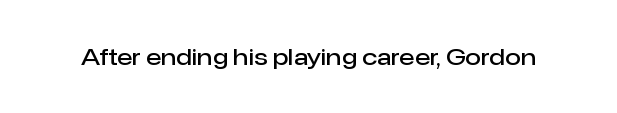
Q: Is the text bold? A: Semi-bold.
Q: Is the text italic (slanted)? A: No, it is upright.
Q: Is the text underlined? A: No.
Q: Is the spacing between letters normal or unusually wide? A: Normal.
